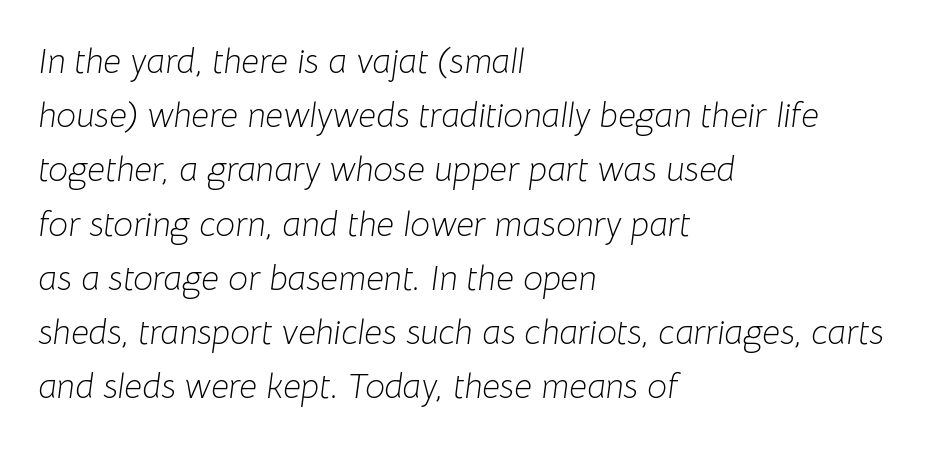
{"italic": "yes", "lean": "right", "slant_degrees": 8, "bold": "no", "weight": "light", "width": "normal", "stroke_contrast": "low", "x_height": "medium", "monospaced": "no", "underline": "no", "align": "left", "line_spacing": "normal", "line_spacing_ratio": 1.55, "letter_spacing": "normal", "letter_spacing_em": 0.0, "glyph_px": 35}
